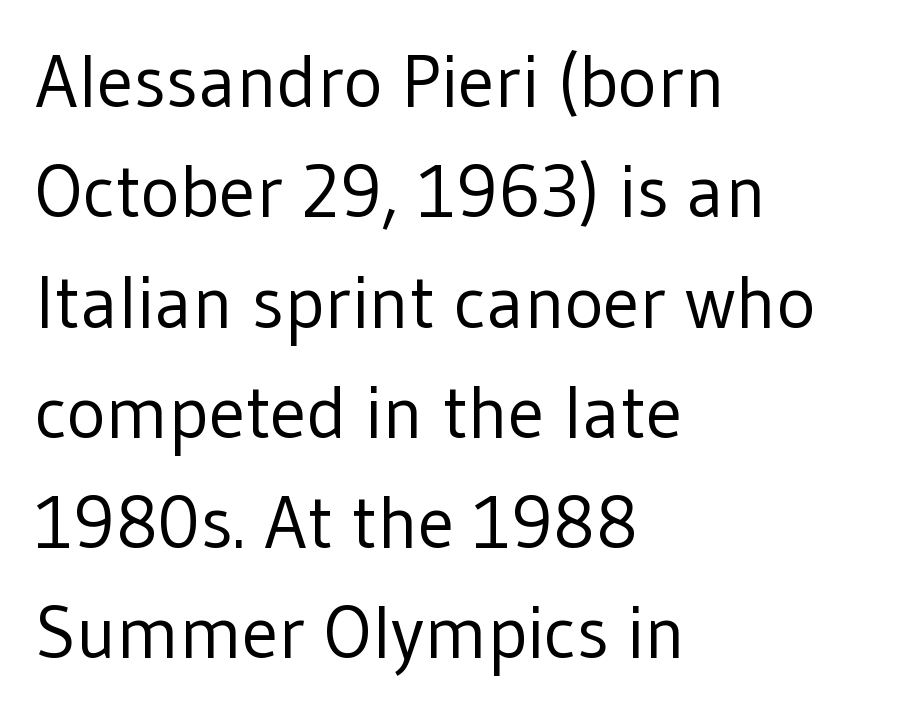
Look at the tracking — it's just the regular setting, nothing added. The line-height multiplier appears to be the usual default. Is there any slant? The stems are plumb. Typeset ragged right — the left edge is the straight one. The words here are not underlined. The rendering shows plain stroke endings on the letterforms — a sans-serif design.
